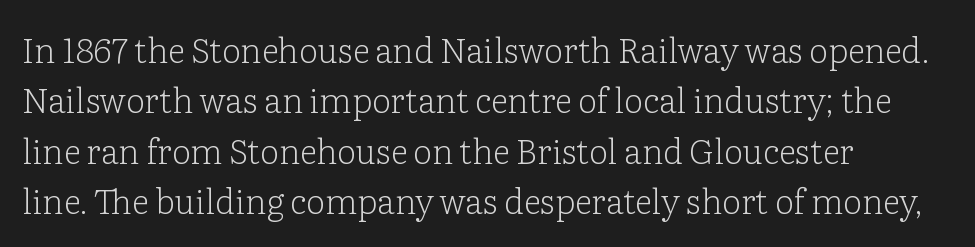
Q: Is the text bold? A: No.
Q: Is the text italic (slanted)? A: No, it is upright.
Q: Is the typeface a serif or a sans-serif typeface? A: Serif.
Q: Is the text underlined? A: No.
Q: How is the paragraph aligned? A: Left-aligned.
Q: Is the spacing between letters normal or unusually wide? A: Normal.
Q: Is the spacing between lines tight, normal or loose? A: Normal.
Q: Width (condensed, normal, or wide)? A: Normal.
Q: Stroke contrast? A: Low.
Q: x-height? A: Medium.
Q: Monospaced? A: No.
